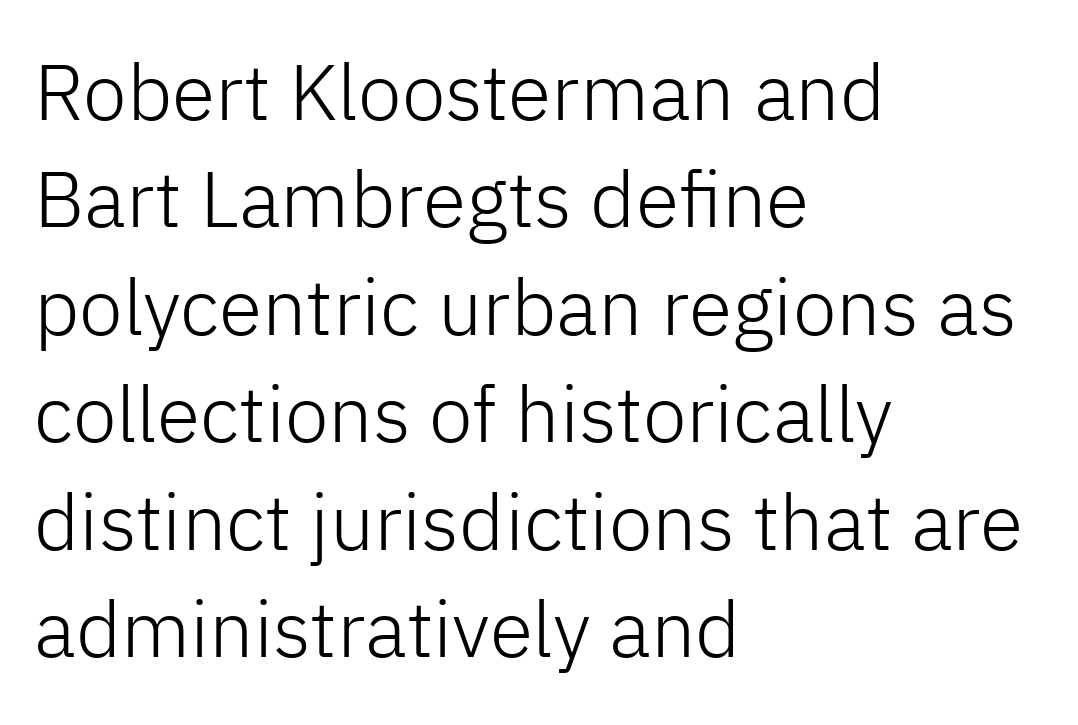
{"serif": "no", "italic": "no", "bold": "no", "weight": "light", "width": "normal", "stroke_contrast": "low", "x_height": "medium", "monospaced": "no", "underline": "no", "align": "left", "line_spacing": "normal", "line_spacing_ratio": 1.36, "letter_spacing": "normal", "letter_spacing_em": 0.0, "glyph_px": 79}
